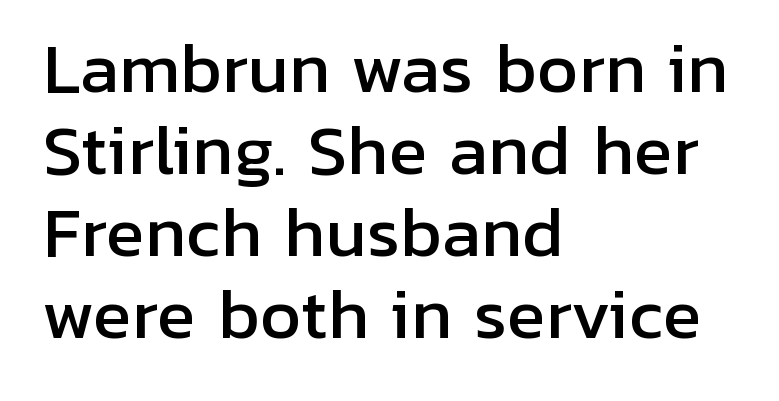
Q: Is the text italic (slanted)? A: No, it is upright.
Q: Is the typeface a serif or a sans-serif typeface? A: Sans-serif.
Q: Is the text underlined? A: No.
Q: How is the paragraph aligned? A: Left-aligned.
Q: Is the spacing between letters normal or unusually wide? A: Normal.
Q: Is the spacing between lines tight, normal or loose? A: Normal.
Q: Width (condensed, normal, or wide)? A: Normal.
Q: Stroke contrast? A: Low.
Q: x-height? A: Medium.
Q: Monospaced? A: No.
